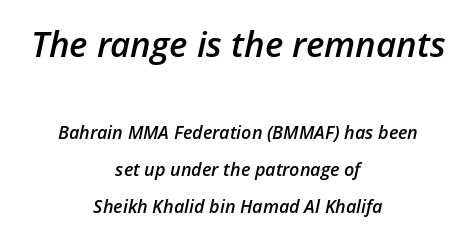
The image shows 35 px semibold type, italic (leaning right); set centered, loose line spacing (2.06x), normal letter spacing, not underlined; the first (top) block is 1.94x larger; low stroke contrast and a medium x-height.
